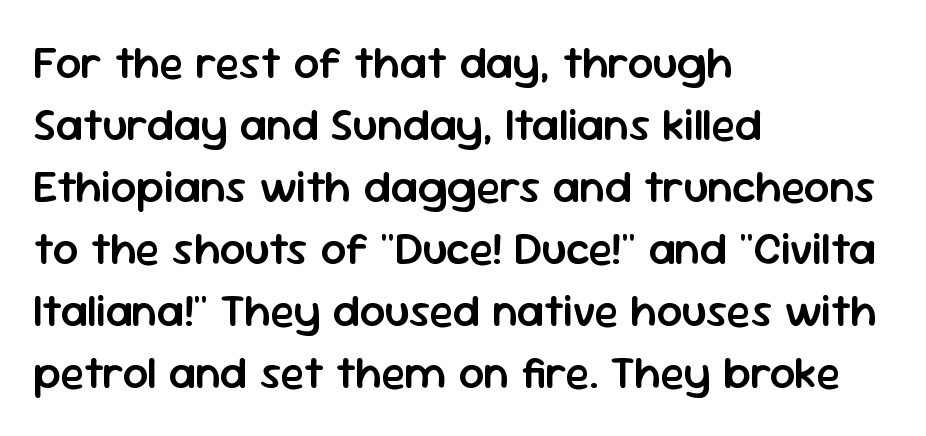
{"serif": "no", "italic": "no", "bold": "semi", "weight": "semibold", "width": "normal", "stroke_contrast": "low", "x_height": "medium", "monospaced": "no", "underline": "no", "align": "left", "line_spacing": "normal", "line_spacing_ratio": 1.38, "letter_spacing": "normal", "letter_spacing_em": 0.0, "glyph_px": 45}
